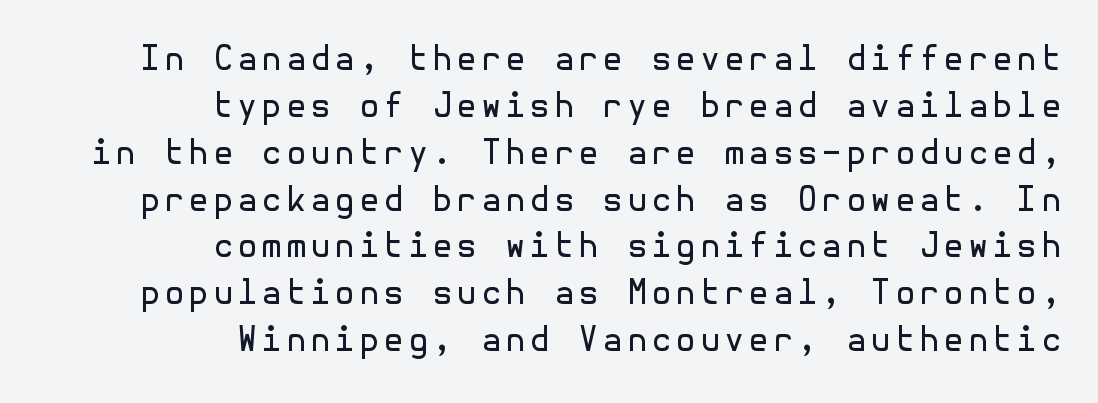
The image shows 33 px regular-weight sans-serif type, upright; set right-aligned, normal line spacing (1.42x), not underlined; a medium x-height.
